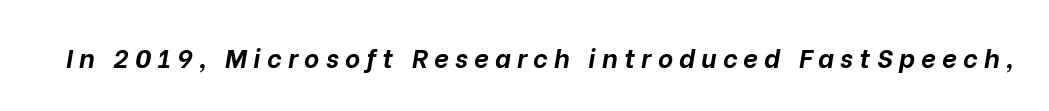
{"italic": "yes", "lean": "right", "slant_degrees": 10, "bold": "yes", "underline": "no", "letter_spacing": "wide", "letter_spacing_em": 0.24, "glyph_px": 26}
